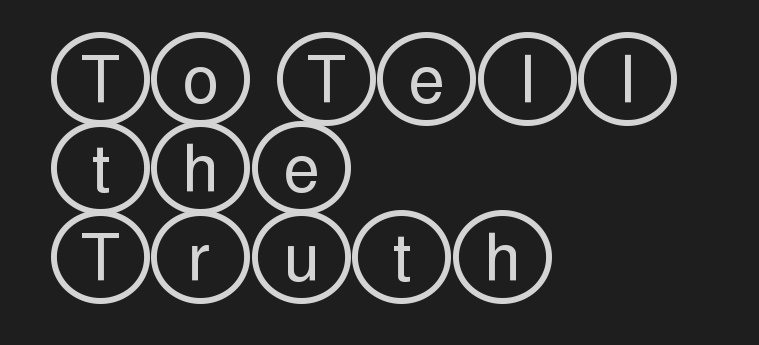
Q: Is the text italic (slanted)? A: No, it is upright.
Q: Is the text underlined? A: No.
Q: How is the paragraph aligned? A: Left-aligned.
Q: Is the spacing between letters normal or unusually wide? A: Normal.
Q: Is the spacing between lines tight, normal or loose? A: Normal.
Q: Width (condensed, normal, or wide)? A: Wide.
Q: x-height? A: Large.
